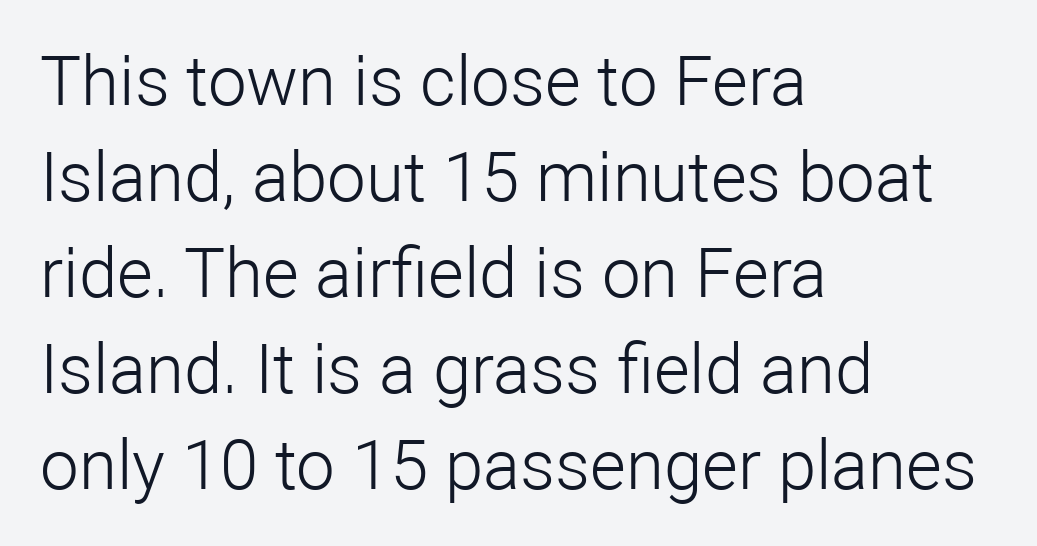
Q: Is the text bold? A: No.
Q: Is the text italic (slanted)? A: No, it is upright.
Q: Is the typeface a serif or a sans-serif typeface? A: Sans-serif.
Q: Is the text underlined? A: No.
Q: How is the paragraph aligned? A: Left-aligned.
Q: Is the spacing between letters normal or unusually wide? A: Normal.
Q: Is the spacing between lines tight, normal or loose? A: Normal.
Q: Width (condensed, normal, or wide)? A: Normal.
Q: Stroke contrast? A: Low.
Q: x-height? A: Medium.
Q: Monospaced? A: No.
